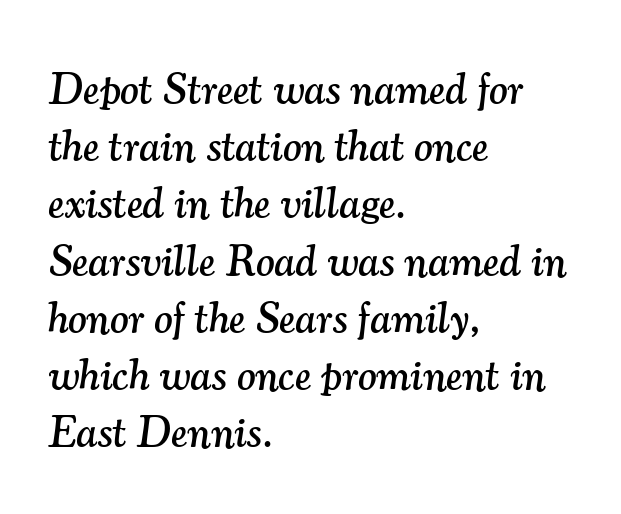
Q: Is the text italic (slanted)? A: Yes, it leans right by about 7 degrees.
Q: Is the typeface a serif or a sans-serif typeface? A: Serif.
Q: Is the text underlined? A: No.
Q: How is the paragraph aligned? A: Left-aligned.
Q: Is the spacing between letters normal or unusually wide? A: Normal.
Q: Is the spacing between lines tight, normal or loose? A: Normal.
Q: Width (condensed, normal, or wide)? A: Normal.
Q: Stroke contrast? A: Medium.
Q: x-height? A: Small.
Q: Monospaced? A: No.
